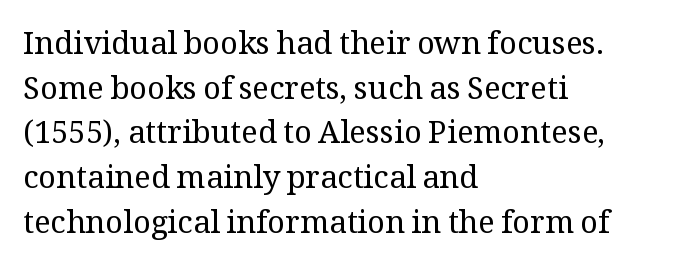
The image shows 31 px regular-weight serif type, upright; set left-aligned, normal line spacing (1.44x), normal letter spacing, not underlined; medium stroke contrast and a medium x-height.
